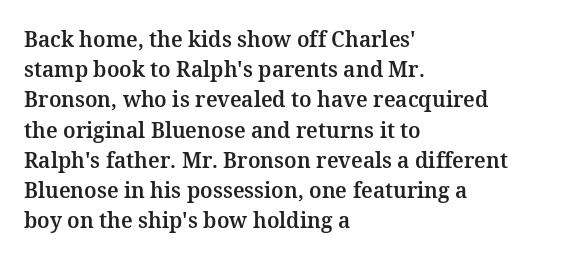
The lines sit at an ordinary, default distance from one another. In terms of posture, this sample is upright. What stands out about the letter spacing? Nothing — it is the standard amount. Leftover space on each line is placed entirely after the last word. Check the space under the baseline: it is left empty.
